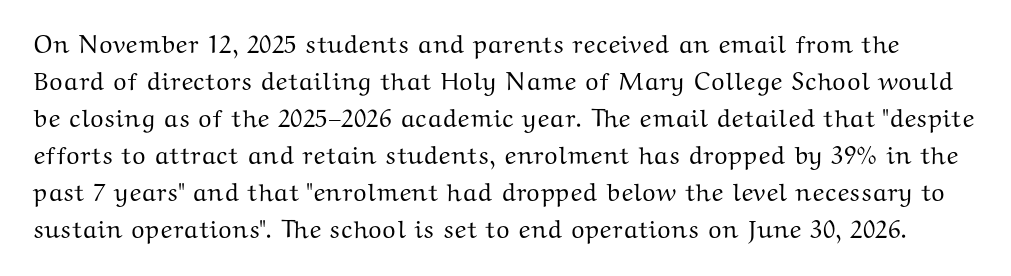
Q: Is the text italic (slanted)? A: No, it is upright.
Q: Is the text underlined? A: No.
Q: Is the spacing between letters normal or unusually wide? A: Normal.
Q: Is the spacing between lines tight, normal or loose? A: Normal.
